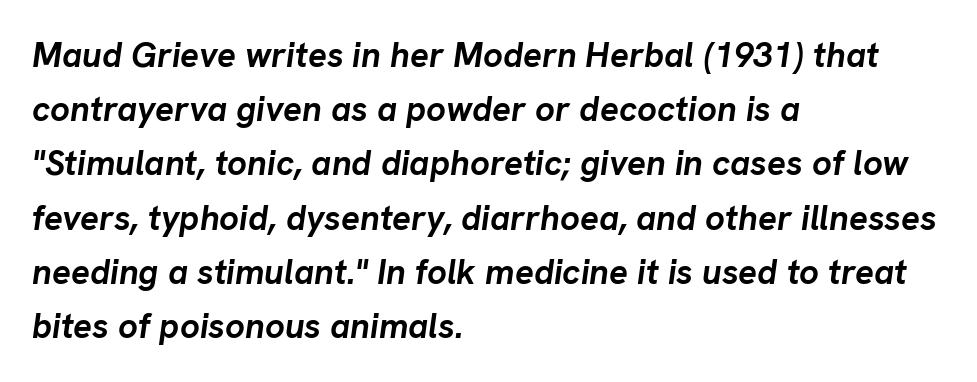
The image shows 35 px semibold type, italic (leaning right); set left-aligned, normal line spacing (1.55x), normal letter spacing, not underlined; low stroke contrast and a medium x-height.
